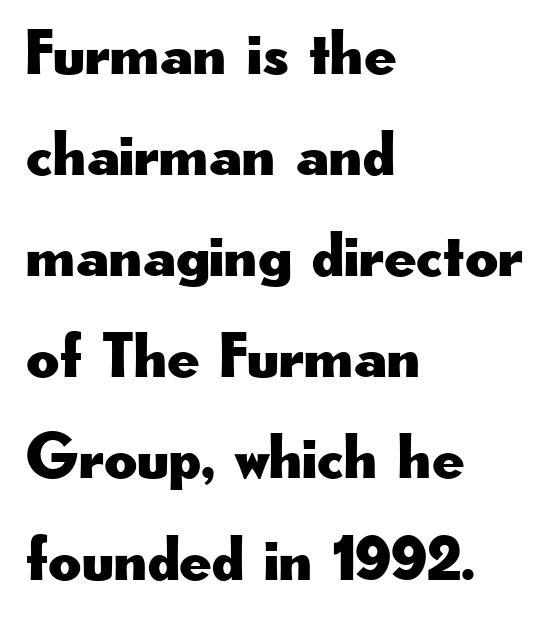
{"serif": "no", "italic": "no", "width": "wide", "stroke_contrast": "low", "x_height": "small", "monospaced": "no", "underline": "no", "align": "left", "line_spacing": "normal", "line_spacing_ratio": 1.58, "letter_spacing": "normal", "letter_spacing_em": 0.0, "glyph_px": 64}
